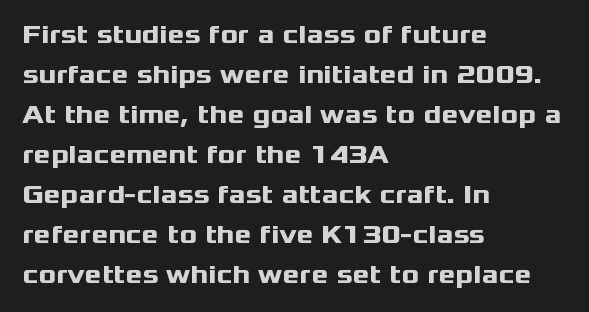
Q: Is the text bold? A: Yes.
Q: Is the text italic (slanted)? A: No, it is upright.
Q: Is the text underlined? A: No.
Q: How is the paragraph aligned? A: Left-aligned.
Q: Is the spacing between letters normal or unusually wide? A: Normal.
Q: Is the spacing between lines tight, normal or loose? A: Normal.
